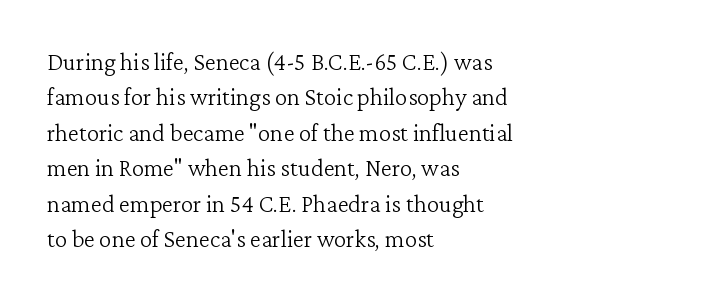
Plain, unruled lines of type. Is the type heavy? It reads as light-to-regular instead. Interline gaps are of average width in this sample. In terms of posture, this sample is upright. These lines are set flush left with a ragged right edge. Nothing unusual about the tracking: characters are spaced as the font intends.
